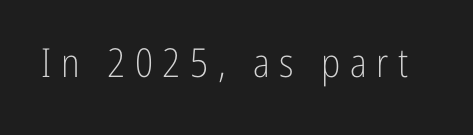
The image shows 40 px light, condensed sans-serif type, upright; set unusually wide letter spacing (+0.24 em), not underlined; low stroke contrast and a medium x-height.
